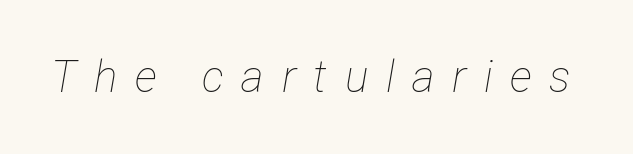
Q: Is the text bold? A: No.
Q: Is the text italic (slanted)? A: Yes, it leans right by about 12 degrees.
Q: Is the text underlined? A: No.
Q: Is the spacing between letters normal or unusually wide? A: Unusually wide.
Q: Width (condensed, normal, or wide)? A: Condensed.
Q: Stroke contrast? A: Low.
Q: x-height? A: Medium.
Q: Monospaced? A: No.
